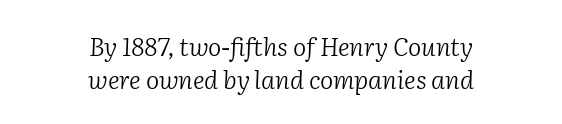
Q: Is the text bold? A: No.
Q: Is the text italic (slanted)? A: Yes, it leans right by about 2 degrees.
Q: Is the text underlined? A: No.
Q: How is the paragraph aligned? A: Centered.
Q: Is the spacing between letters normal or unusually wide? A: Normal.
Q: Is the spacing between lines tight, normal or loose? A: Normal.
